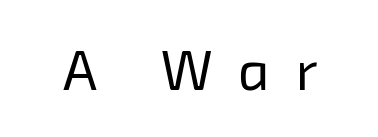
Q: Is the text bold? A: No.
Q: Is the typeface a serif or a sans-serif typeface? A: Sans-serif.
Q: Is the text underlined? A: No.
Q: Is the spacing between letters normal or unusually wide? A: Unusually wide.
Q: Width (condensed, normal, or wide)? A: Normal.
Q: Stroke contrast? A: Low.
Q: x-height? A: Medium.
Q: Monospaced? A: No.
